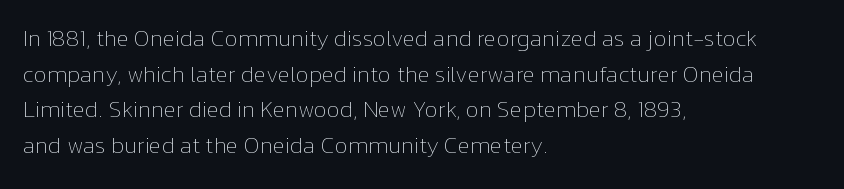
Baseline-to-baseline distance is the conventional proportion of letter height. The passage is arranged the way most books set body copy — flush left. The glyphs are unaccompanied by any horizontal stroke below them. The gaps between neighbouring characters are ordinary and unremarkable.
